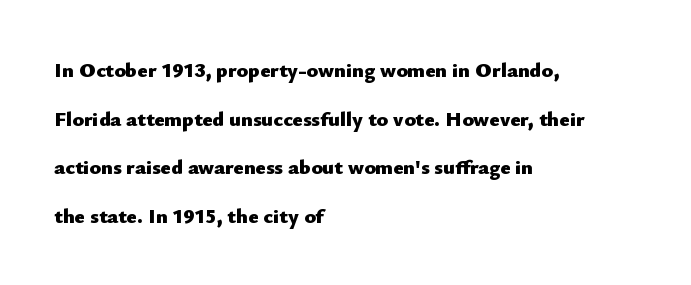
The image shows 21 px bold type, upright; set left-aligned, loose line spacing (2.32x), normal letter spacing, not underlined.
